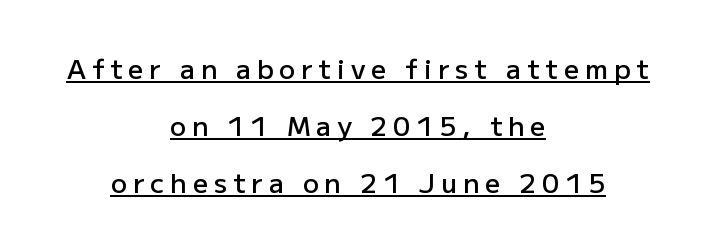
These lines stand farther apart than default settings would place them. Typesetter's note: demi weight, one step under bold. Designer's note — italics off, roman on. Notice how the passage keeps no hard edge, just a central spine. The string is rendered with underlining switched on.
